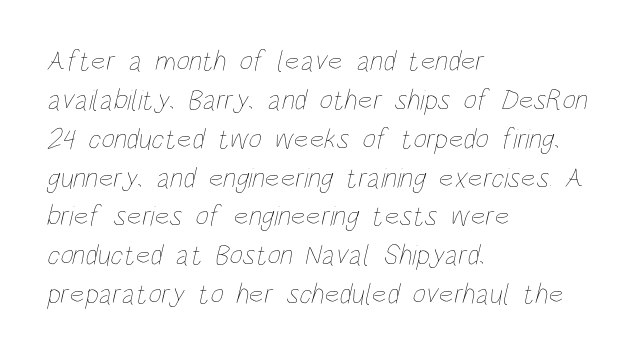
Here the designer chose a conventional face with non-uniform glyph widths. Honestly, the letter spacing is just normal — you wouldn't notice it. Left-aligned paragraph, ragged on the right. Heaviness? Minimal to ordinary, like unemphasized prose. These lines sit exactly where default settings would place them. This rendering features lettering with no underline.
